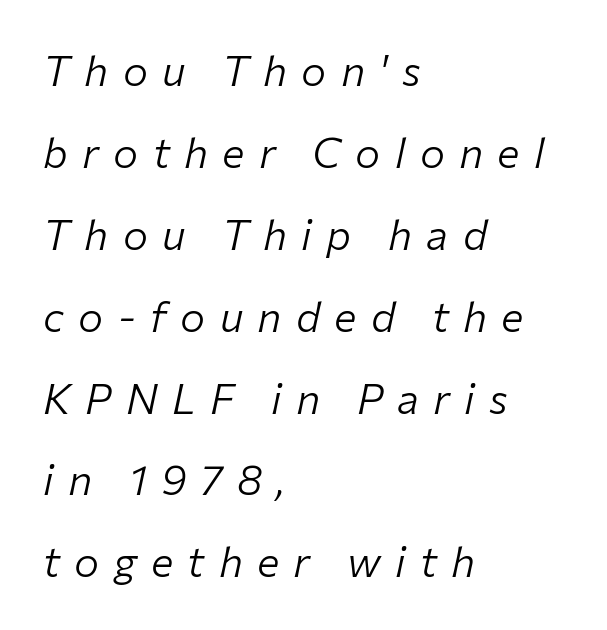
Q: Is the text bold? A: No.
Q: Is the text italic (slanted)? A: Yes, it leans right by about 12 degrees.
Q: Is the text underlined? A: No.
Q: How is the paragraph aligned? A: Left-aligned.
Q: Is the spacing between letters normal or unusually wide? A: Unusually wide.
Q: Is the spacing between lines tight, normal or loose? A: Loose.
Q: Width (condensed, normal, or wide)? A: Normal.
Q: Stroke contrast? A: Low.
Q: x-height? A: Medium.
Q: Monospaced? A: No.
